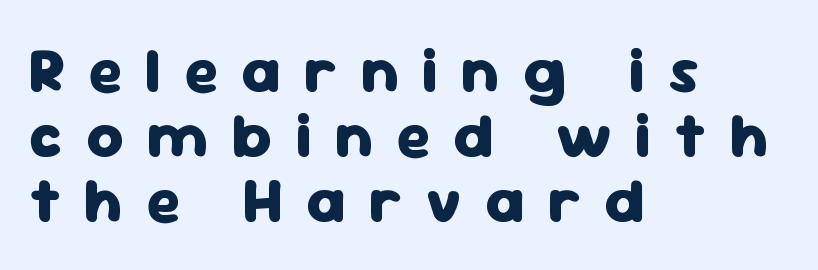
Classification — sans serif. Notice how the stems are strictly vertical — no italics here. Honestly, there is no underline to notice here at all. Do the characters align in a grid? No, the font is proportional. Compared with typical paragraphs, the rows here are closer together. The compositor pushed each line to the left boundary.
